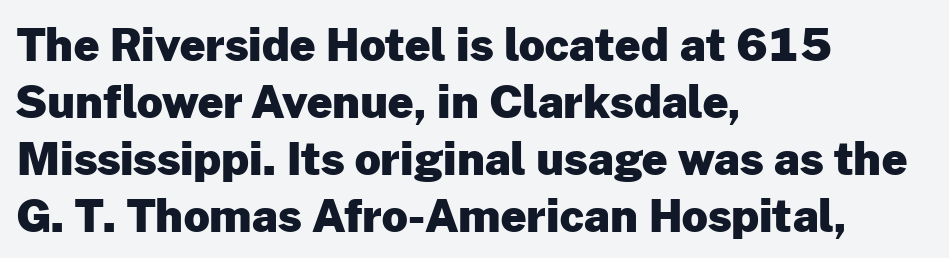
{"serif": "no", "italic": "no", "bold": "yes", "weight": "heavy", "width": "normal", "stroke_contrast": "low", "x_height": "medium", "monospaced": "no", "underline": "no", "align": "left", "line_spacing": "normal", "line_spacing_ratio": 1.27, "letter_spacing": "normal", "letter_spacing_em": 0.0, "glyph_px": 45}
